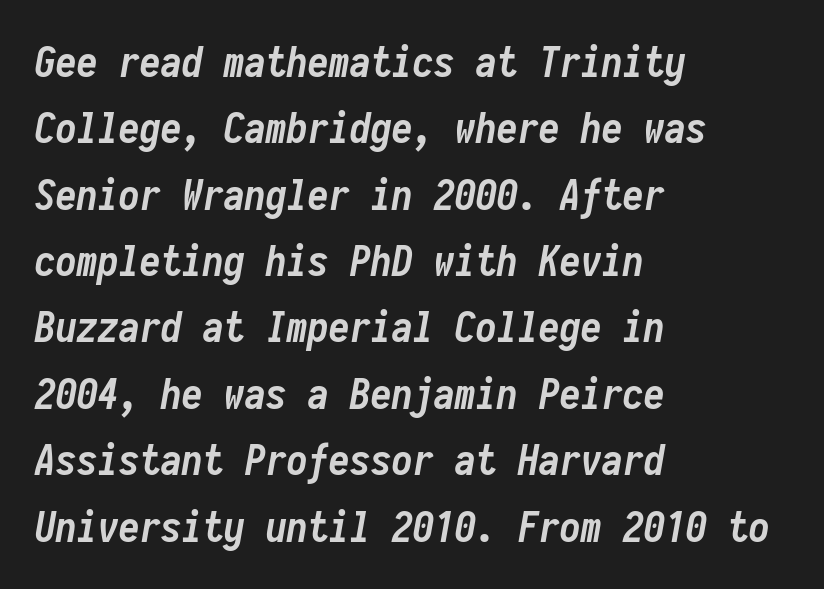
{"italic": "yes", "lean": "right", "slant_degrees": 10, "bold": "yes", "weight": "semibold", "width": "condensed", "stroke_contrast": "low", "x_height": "medium", "monospaced": "yes", "underline": "no", "align": "left", "line_spacing": "normal", "line_spacing_ratio": 1.58, "letter_spacing": "normal", "letter_spacing_em": 0.0, "glyph_px": 42}
